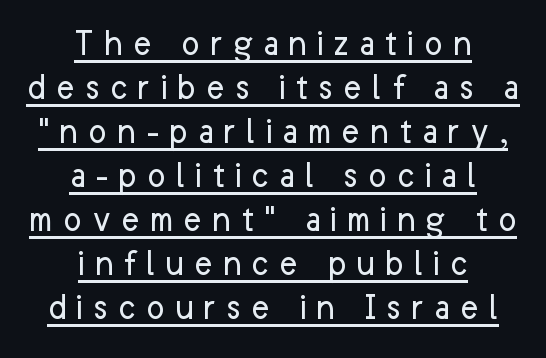
{"serif": "no", "italic": "no", "bold": "no", "weight": "regular", "width": "normal", "stroke_contrast": "low", "x_height": "medium", "monospaced": "no", "underline": "yes", "align": "center", "line_spacing": "tight", "line_spacing_ratio": 1.13, "letter_spacing": "wide", "letter_spacing_em": 0.25, "glyph_px": 39}
